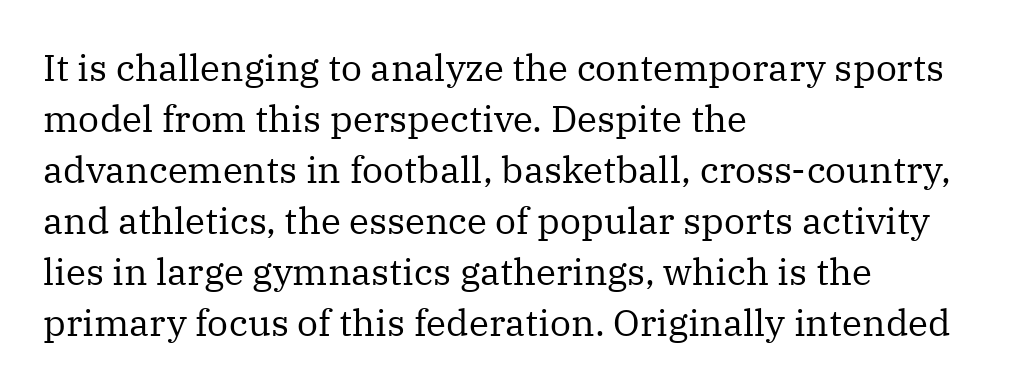
{"serif": "yes", "italic": "no", "bold": "no", "weight": "regular", "width": "normal", "stroke_contrast": "medium", "x_height": "medium", "monospaced": "no", "underline": "no", "align": "left", "line_spacing": "normal", "line_spacing_ratio": 1.38, "letter_spacing": "normal", "letter_spacing_em": 0.0, "glyph_px": 37}
